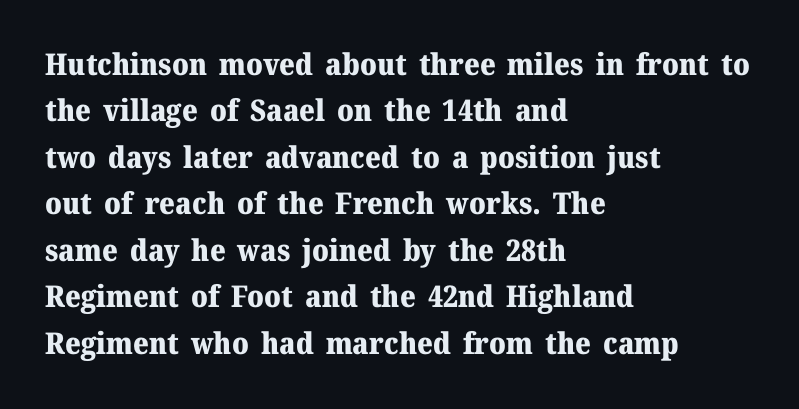
{"serif": "yes", "italic": "no", "bold": "yes", "weight": "heavy", "width": "normal", "stroke_contrast": "medium", "x_height": "medium", "monospaced": "no", "underline": "no", "align": "left", "line_spacing": "normal", "line_spacing_ratio": 1.55, "letter_spacing": "normal", "letter_spacing_em": 0.0, "glyph_px": 30}
